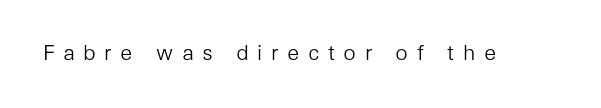
No heavy texture on the line: the type isn't bold. Bare-footed words on every line. The letters are spread apart with noticeably loose tracking. You can tell it's not italic because the verticals are truly vertical.
